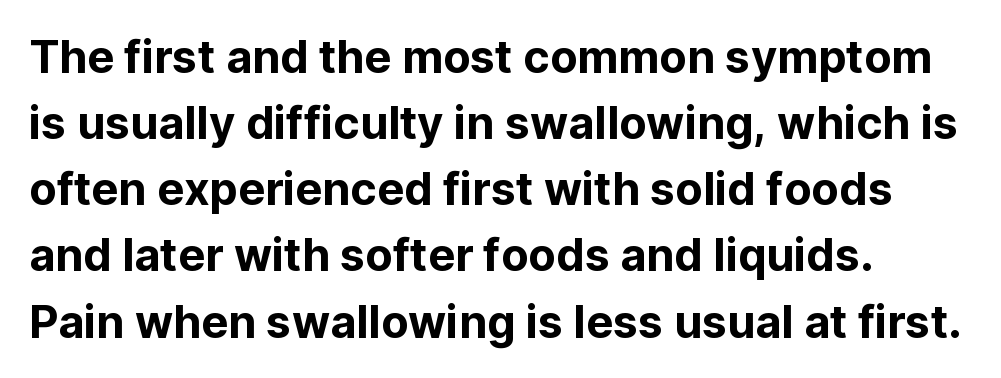
The image shows 45 px sans-serif type, upright; set left-aligned, normal line spacing (1.47x), normal letter spacing, not underlined; low stroke contrast and a medium x-height.
